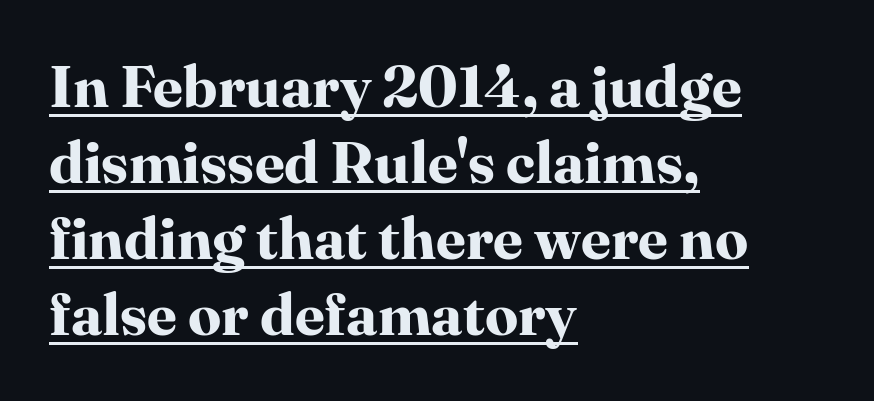
{"serif": "yes", "italic": "no", "bold": "yes", "weight": "bold", "width": "normal", "stroke_contrast": "high", "x_height": "medium", "monospaced": "no", "underline": "yes", "align": "left", "line_spacing": "normal", "line_spacing_ratio": 1.29, "letter_spacing": "normal", "letter_spacing_em": 0.0, "glyph_px": 59}
